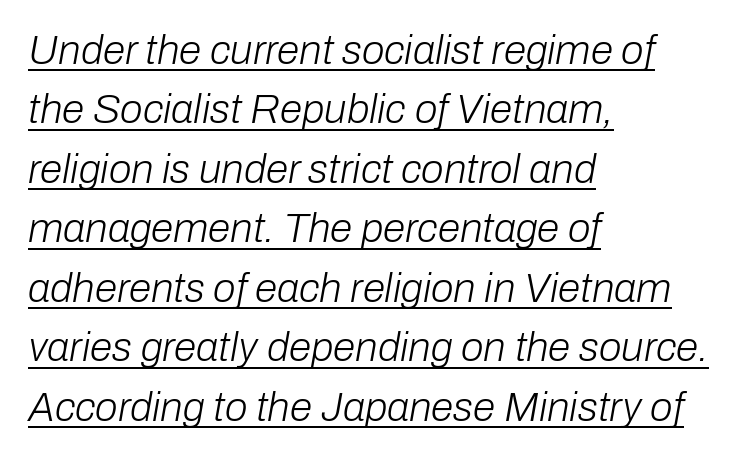
Q: Is the text bold? A: No.
Q: Is the text italic (slanted)? A: Yes, it leans right by about 10 degrees.
Q: Is the text underlined? A: Yes.
Q: How is the paragraph aligned? A: Left-aligned.
Q: Is the spacing between letters normal or unusually wide? A: Normal.
Q: Is the spacing between lines tight, normal or loose? A: Normal.
Q: Width (condensed, normal, or wide)? A: Normal.
Q: Stroke contrast? A: Low.
Q: x-height? A: Medium.
Q: Monospaced? A: No.
